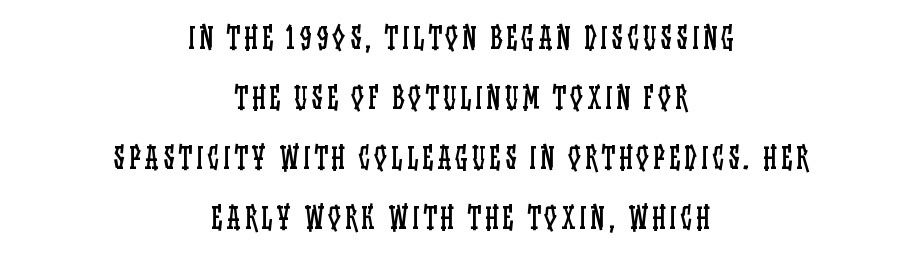
Q: Is the text bold? A: No.
Q: Is the text italic (slanted)? A: No, it is upright.
Q: Is the text underlined? A: No.
Q: How is the paragraph aligned? A: Centered.
Q: Is the spacing between lines tight, normal or loose? A: Loose.
Q: Width (condensed, normal, or wide)? A: Condensed.
Q: Stroke contrast? A: Low.
Q: x-height? A: Large.
Q: Monospaced? A: No.
